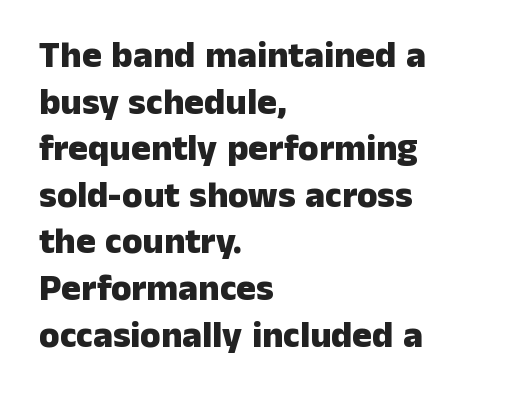
Set as a true bold cut, around the 700 mark. Quick note: interline space is typical. The characters display no serif detailing; their extremities are plain. Compared with a centered layout, this one pins lines to the left instead. The tracking reads as untouched default to a designer's eye. Rule under the text: the space is simply empty.
